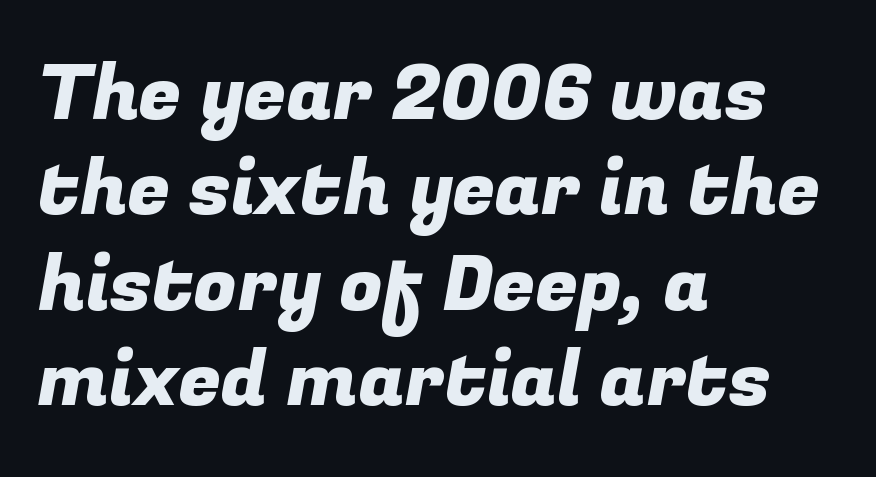
The image shows 77 px sans-serif type; set left-aligned, line spacing 1.24x, normal letter spacing, not underlined; low stroke contrast and a medium x-height.
